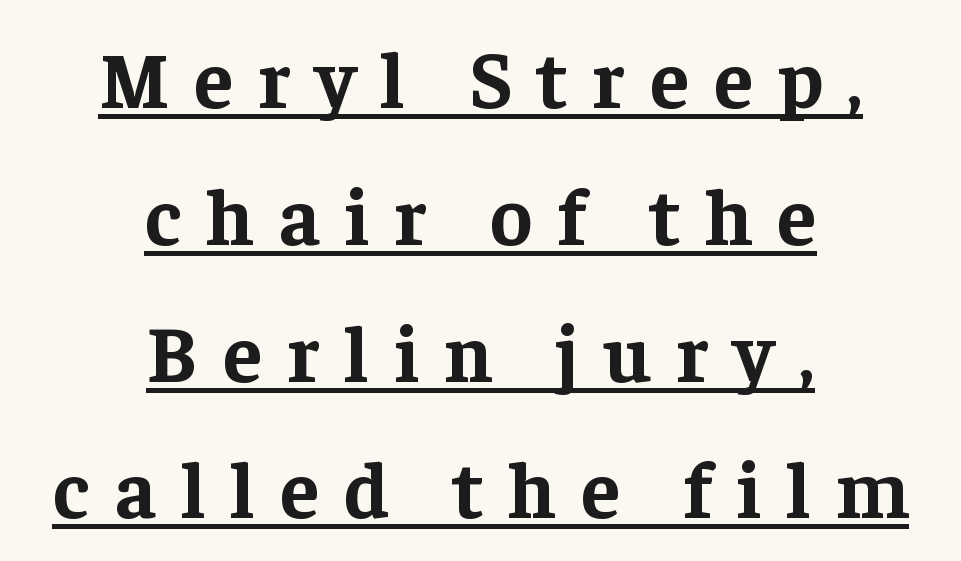
The image shows 80 px bold serif type, upright; set centered, line spacing 1.71x, unusually wide letter spacing (+0.31 em), underlined; low stroke contrast and a medium x-height.
